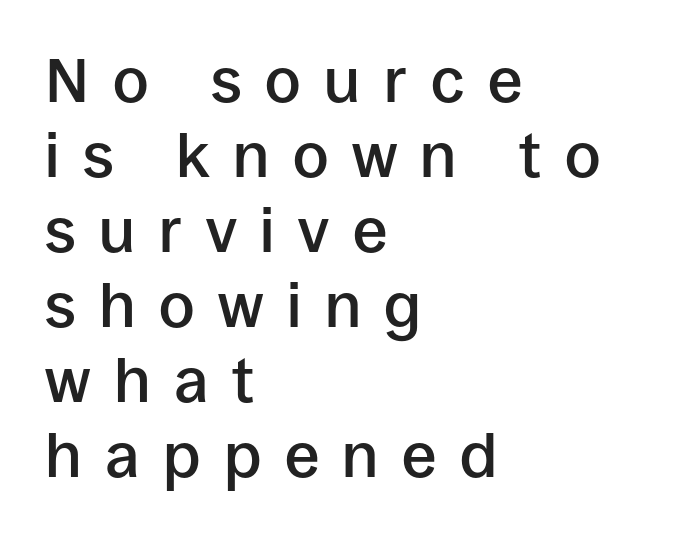
{"serif": "no", "italic": "no", "bold": "semi", "weight": "semibold", "width": "normal", "stroke_contrast": "low", "x_height": "large", "monospaced": "no", "underline": "no", "align": "left", "line_spacing_ratio": 1.21, "letter_spacing": "wide", "letter_spacing_em": 0.38, "glyph_px": 62}
